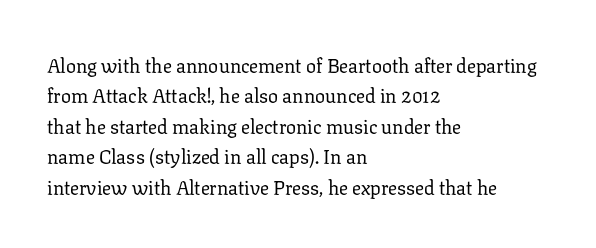
The typesetting does not lean heavy: it is not bold. Words appear dense and cohesive because spacing is normal. Every character sits straight up, as roman type does. What's the leading like? Ordinary, nothing unusual. Glance below the letters and you will spot only blank space.
